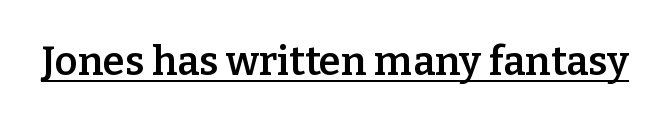
Q: Is the text bold? A: Semi-bold.
Q: Is the text italic (slanted)? A: No, it is upright.
Q: Is the typeface a serif or a sans-serif typeface? A: Serif.
Q: Is the text underlined? A: Yes.
Q: Is the spacing between letters normal or unusually wide? A: Normal.
Q: Width (condensed, normal, or wide)? A: Normal.
Q: Stroke contrast? A: Low.
Q: x-height? A: Medium.
Q: Monospaced? A: No.
